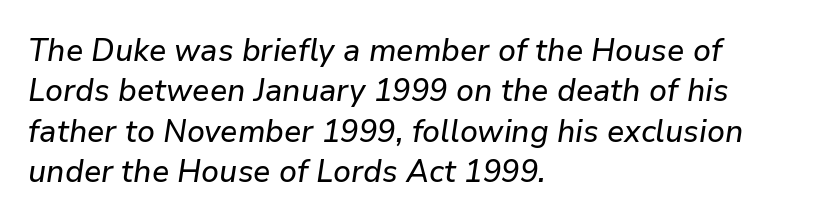
The image shows 32 px text type, italic (leaning right); set left-aligned, normal line spacing (1.26x), normal letter spacing, not underlined; low stroke contrast and a medium x-height.
